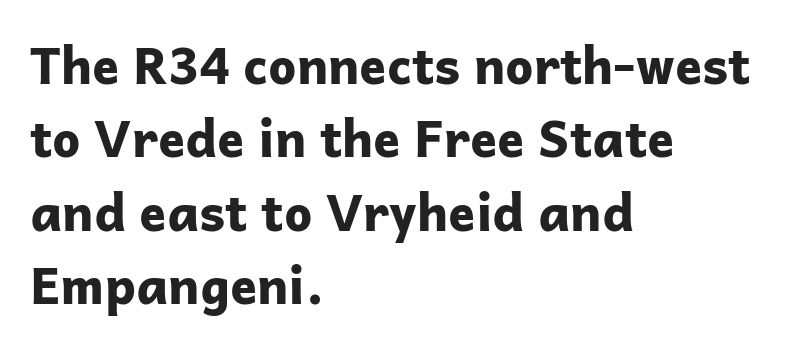
The image shows 50 px bold sans-serif type, upright; set left-aligned, normal line spacing (1.47x), normal letter spacing, not underlined; low stroke contrast and a medium x-height.
